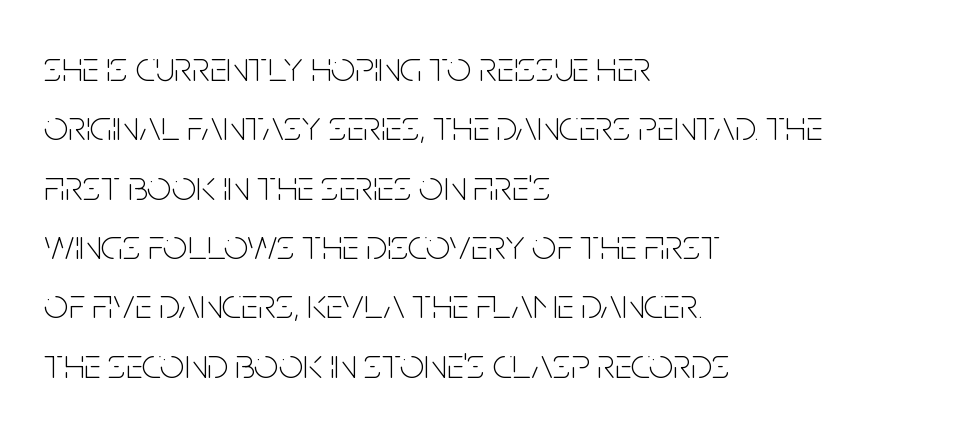
The image shows 43 px thin, condensed sans-serif type, upright; set left-aligned, normal line spacing (1.38x), normal letter spacing, not underlined; low stroke contrast and a large x-height.
